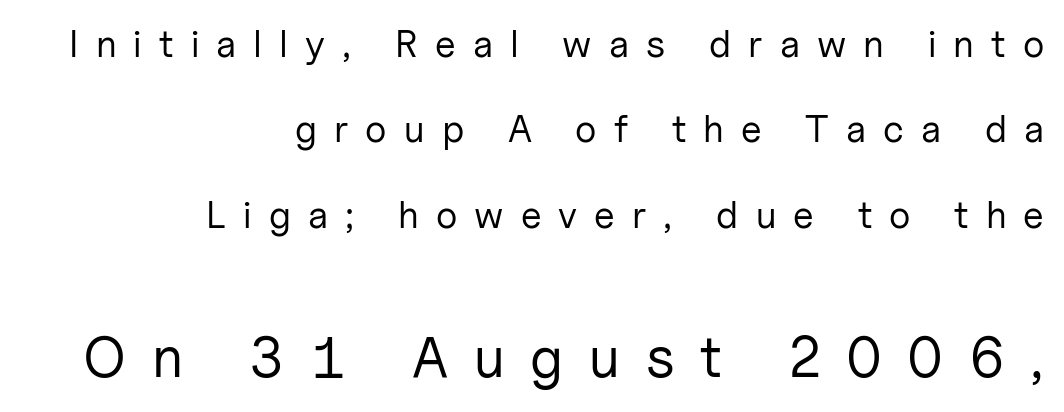
Type style note: lacks serifs. Nobody drew a line under any word here. Bigger letters appear in the bottom chunk; the top chunk is reduced. Heft: none added — not bold.
